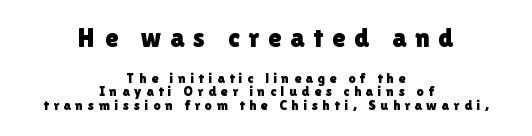
Q: Is the text italic (slanted)? A: No, it is upright.
Q: Is the text underlined? A: No.
Q: How is the paragraph aligned? A: Centered.
Q: Is the spacing between letters normal or unusually wide? A: Unusually wide.
Q: Is the spacing between lines tight, normal or loose? A: Tight.
Q: Which block of text is set in a larger size, the first (top) or the second (bottom)? A: The first (top) one.
